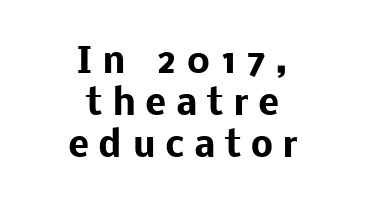
You could only call the tracking loose — the letters float apart. This sample is center-justified, so both line endings float freely. Strong, thick strokes mark this as bold type. Varying glyph widths throughout — classic text-font behaviour. Are there feet on the stems? There aren't — it's a sans. The axis of the letterforms is exactly vertical.
